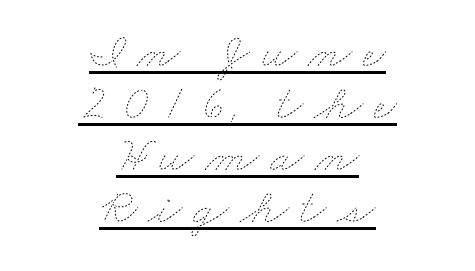
What decoration does the sample have? An underline. Typeset on center — no edge is straight. Weight: in the light-to-regular range. Honestly, the letter spacing is so wide it's the main thing you notice.
